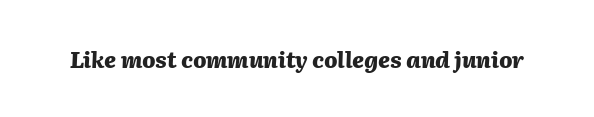
{"italic": "yes", "lean": "right", "slant_degrees": 2, "bold": "yes", "underline": "no", "letter_spacing": "normal", "letter_spacing_em": 0.0, "glyph_px": 22}
